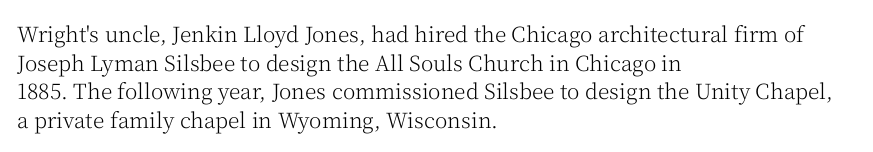
The image shows 21 px text type, upright; set left-aligned, normal line spacing (1.36x), normal letter spacing, not underlined.
